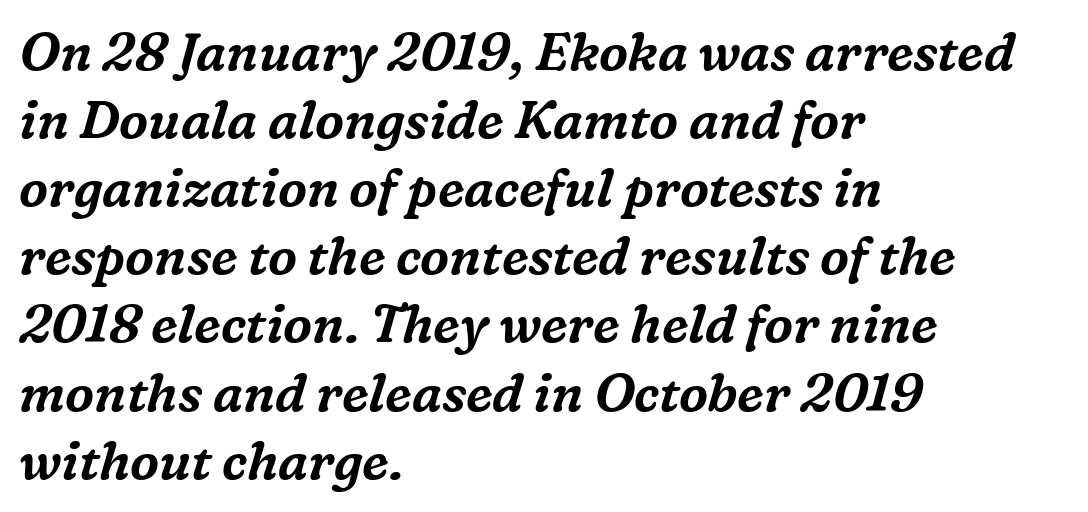
Q: Is the text italic (slanted)? A: Yes, it leans right by about 16 degrees.
Q: Is the typeface a serif or a sans-serif typeface? A: Serif.
Q: Is the text underlined? A: No.
Q: How is the paragraph aligned? A: Left-aligned.
Q: Is the spacing between letters normal or unusually wide? A: Normal.
Q: Is the spacing between lines tight, normal or loose? A: Normal.
Q: Width (condensed, normal, or wide)? A: Normal.
Q: Stroke contrast? A: Medium.
Q: x-height? A: Medium.
Q: Monospaced? A: No.
